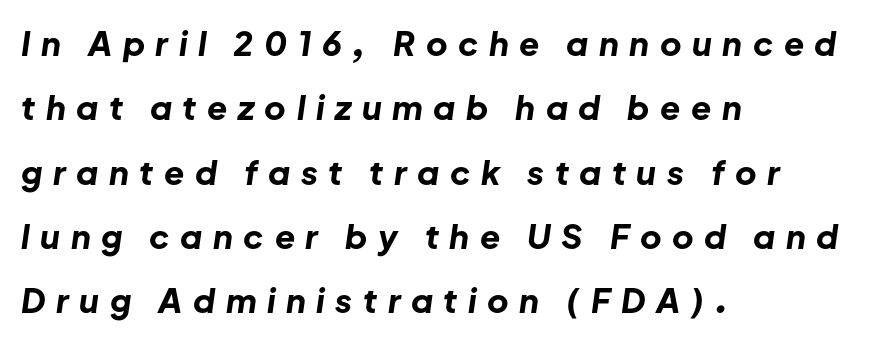
The image shows 33 px bold type, italic (leaning right); set left-aligned, loose line spacing (1.95x), unusually wide letter spacing (+0.32 em), not underlined; low stroke contrast and a medium x-height.
